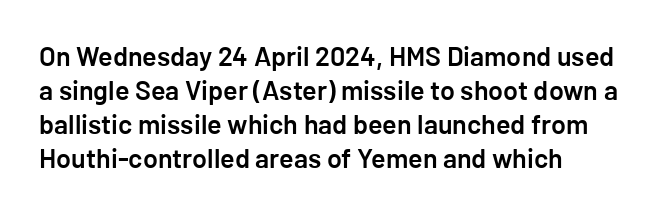
Q: Is the text bold? A: Semi-bold.
Q: Is the text italic (slanted)? A: No, it is upright.
Q: Is the text underlined? A: No.
Q: Is the spacing between letters normal or unusually wide? A: Normal.
Q: Is the spacing between lines tight, normal or loose? A: Normal.
